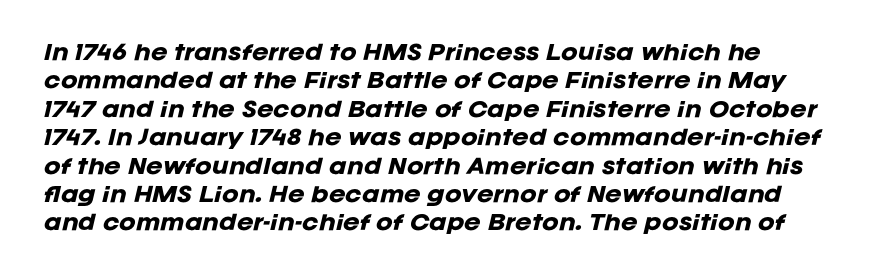
Clear beneath every line of the passage. Is there much room between lines? A standard amount, neither cramped nor airy. The characters look thick and weighty, a clear bold. The glyphs look as if they've been sheared to an angle. Caption: standard tracking, unaltered.
